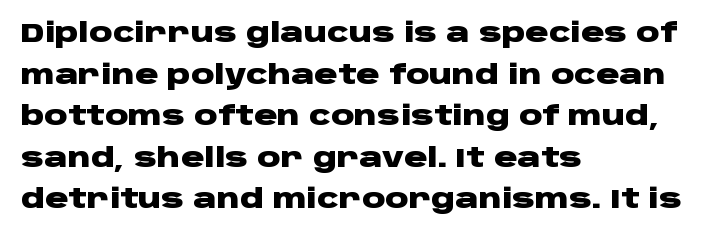
The image shows 26 px bold type, upright; set left-aligned, normal line spacing (1.6x), normal letter spacing, not underlined.
